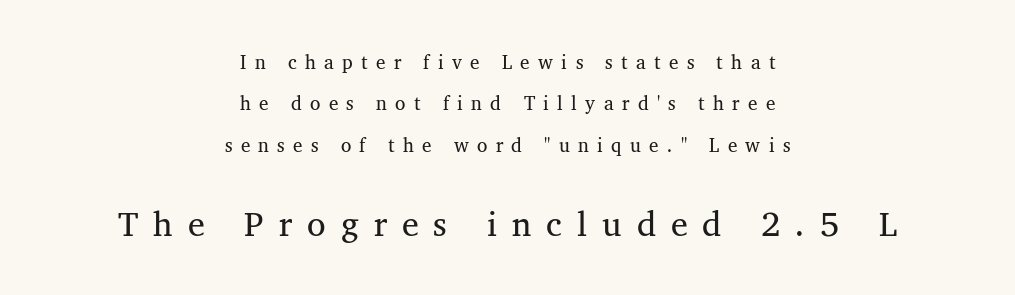
{"serif": "yes", "italic": "no", "bold": "no", "weight": "regular", "width": "normal", "stroke_contrast": "medium", "x_height": "medium", "monospaced": "no", "underline": "no", "align": "center", "line_spacing": "loose", "line_spacing_ratio": 2.18, "letter_spacing": "wide", "letter_spacing_em": 0.44, "larger_block": "second", "size_ratio": 1.79, "glyph_px": 34}
